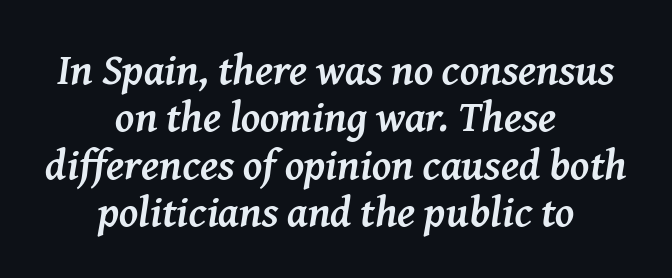
The image shows 43 px semibold serif type, italic (leaning right); set centered, tight line spacing (1.1x), normal letter spacing, not underlined; medium stroke contrast and a medium x-height.
